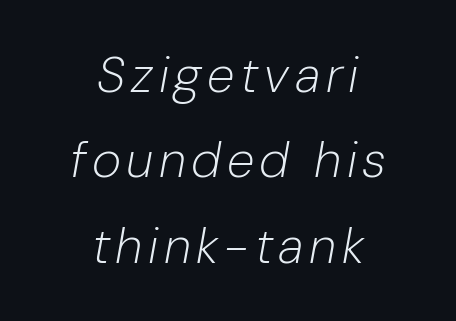
Underline: absent. One-word summary of the alignment: center. The passage shown leans; its letterforms are oblique. Each letter keeps its own natural width here, so spacing adapts to shape. Heaviness? Minimal to ordinary, like unemphasized prose.
